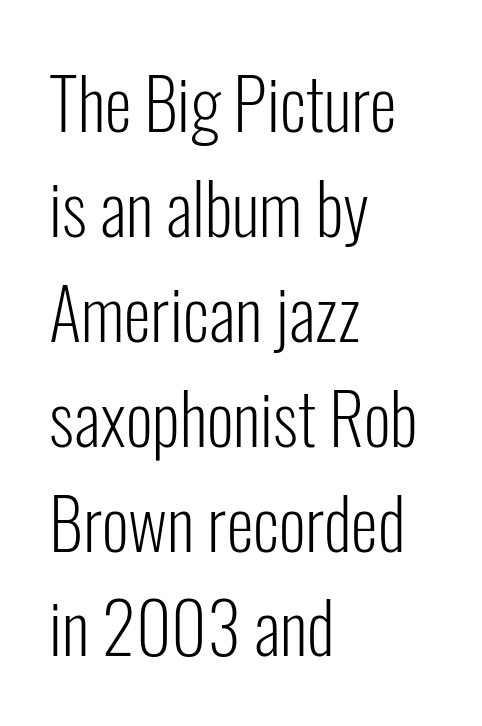
{"serif": "no", "italic": "no", "bold": "no", "weight": "light", "width": "condensed", "stroke_contrast": "low", "x_height": "medium", "monospaced": "no", "underline": "no", "align": "left", "line_spacing": "normal", "line_spacing_ratio": 1.52, "letter_spacing": "normal", "letter_spacing_em": 0.0, "glyph_px": 69}
